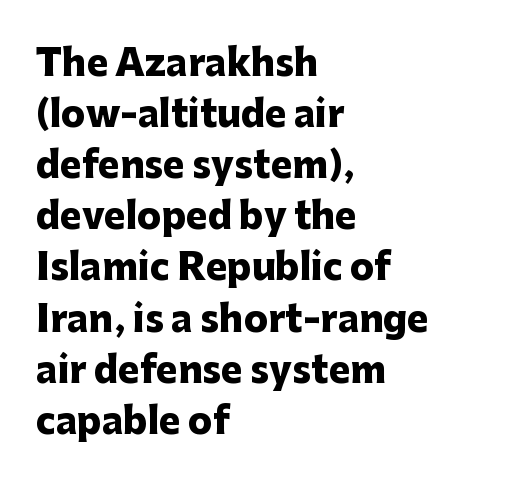
Q: Is the text bold? A: Yes.
Q: Is the text italic (slanted)? A: No, it is upright.
Q: Is the typeface a serif or a sans-serif typeface? A: Sans-serif.
Q: Is the text underlined? A: No.
Q: How is the paragraph aligned? A: Left-aligned.
Q: Is the spacing between letters normal or unusually wide? A: Normal.
Q: Is the spacing between lines tight, normal or loose? A: Normal.
Q: Width (condensed, normal, or wide)? A: Normal.
Q: Stroke contrast? A: Low.
Q: x-height? A: Medium.
Q: Monospaced? A: No.
